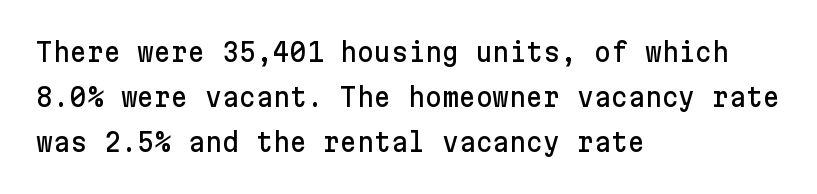
Q: Is the text italic (slanted)? A: No, it is upright.
Q: Is the text underlined? A: No.
Q: How is the paragraph aligned? A: Left-aligned.
Q: Is the spacing between letters normal or unusually wide? A: Normal.
